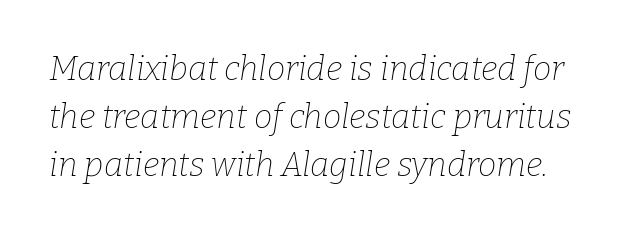
Q: Is the text bold? A: No.
Q: Is the text italic (slanted)? A: Yes, it leans right by about 9 degrees.
Q: Is the typeface a serif or a sans-serif typeface? A: Serif.
Q: Is the text underlined? A: No.
Q: Is the spacing between letters normal or unusually wide? A: Normal.
Q: Is the spacing between lines tight, normal or loose? A: Normal.
Q: Width (condensed, normal, or wide)? A: Normal.
Q: Stroke contrast? A: Low.
Q: x-height? A: Medium.
Q: Monospaced? A: No.
